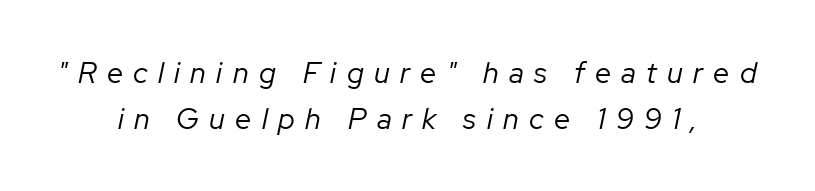
The image shows 29 px regular-weight type, italic (leaning right); set centered, normal line spacing (1.57x), unusually wide letter spacing (+0.36 em), not underlined; low stroke contrast and a medium x-height.
